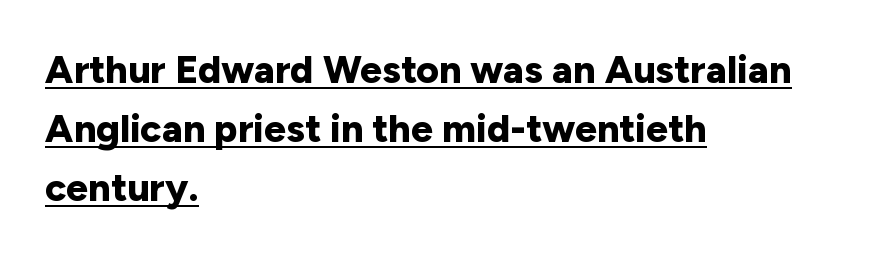
Descenders here cross a horizontal rule under the line. The passage shown has conventional tracking throughout. Tall strokes in this sample are plumb rather than angled. Regarding leading, the lines here are spaced in the standard way. Horizontal alignment here is leftward, the default for most running prose. Pretty heavy lettering here — definitely bold.
